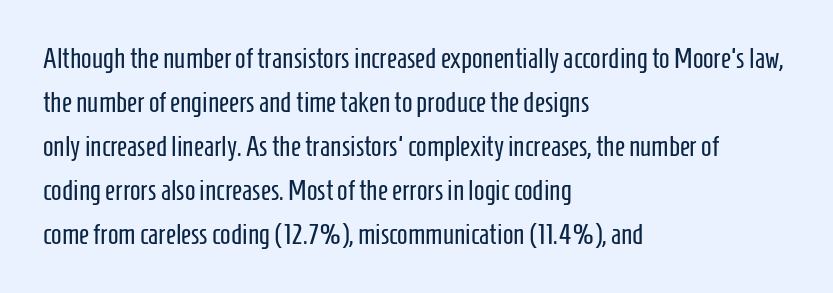
Q: Is the text bold? A: No.
Q: Is the text italic (slanted)? A: No, it is upright.
Q: Is the typeface a serif or a sans-serif typeface? A: Sans-serif.
Q: Is the text underlined? A: No.
Q: How is the paragraph aligned? A: Left-aligned.
Q: Is the spacing between letters normal or unusually wide? A: Normal.
Q: Is the spacing between lines tight, normal or loose? A: Normal.
Q: Width (condensed, normal, or wide)? A: Condensed.
Q: Stroke contrast? A: Low.
Q: x-height? A: Medium.
Q: Monospaced? A: No.
